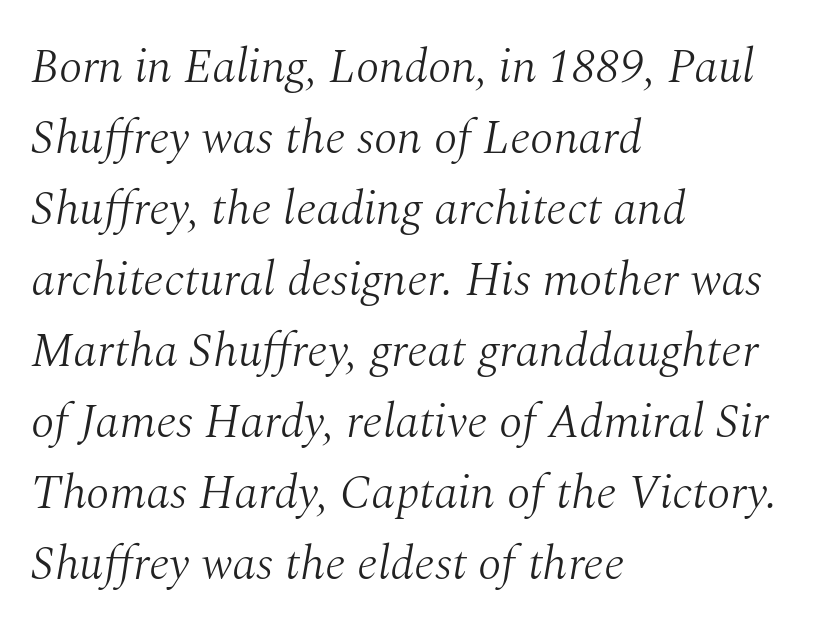
Q: Is the text bold? A: No.
Q: Is the text italic (slanted)? A: Yes, it leans right by about 10 degrees.
Q: Is the typeface a serif or a sans-serif typeface? A: Serif.
Q: Is the text underlined? A: No.
Q: How is the paragraph aligned? A: Left-aligned.
Q: Is the spacing between letters normal or unusually wide? A: Normal.
Q: Is the spacing between lines tight, normal or loose? A: Normal.
Q: Width (condensed, normal, or wide)? A: Normal.
Q: Stroke contrast? A: Medium.
Q: x-height? A: Medium.
Q: Monospaced? A: No.
